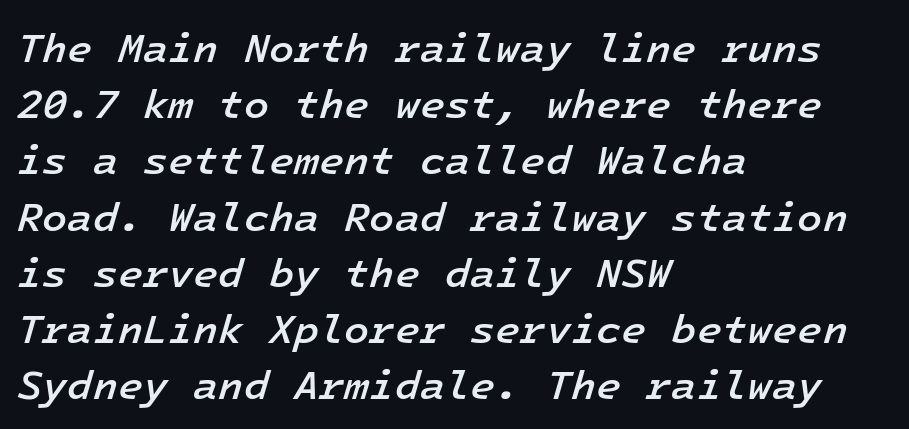
Compared with ordinary roman type, these characters are visibly tilted. The space between consecutive lines is moderate. Slightly chunky letters — semibold, I'd say, not full bold. Each row of text sits above clean, open space. Is the block centered? No — it sits flush against the left margin.
